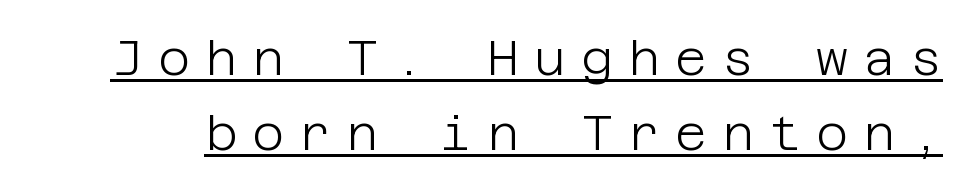
{"serif": "no", "italic": "no", "bold": "no", "weight": "light", "width": "normal", "stroke_contrast": "low", "x_height": "large", "underline": "yes", "line_spacing": "normal", "line_spacing_ratio": 1.54, "letter_spacing": "wide", "letter_spacing_em": 0.31, "glyph_px": 49}
